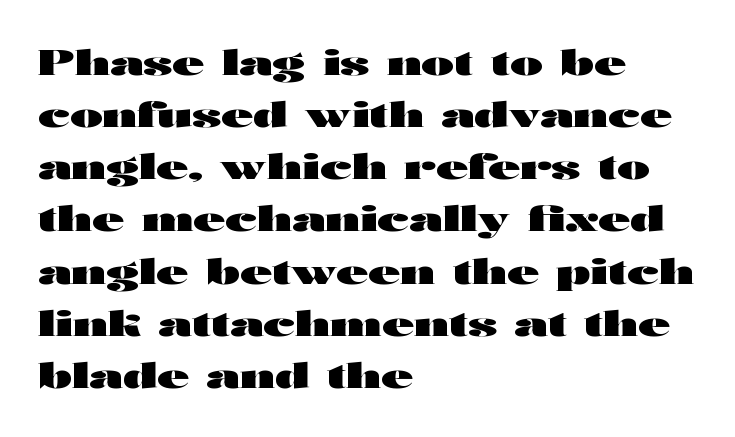
The image shows 35 px heavy, wide type, upright; set left-aligned, normal line spacing (1.49x), normal letter spacing, not underlined; high stroke contrast and a medium x-height.
